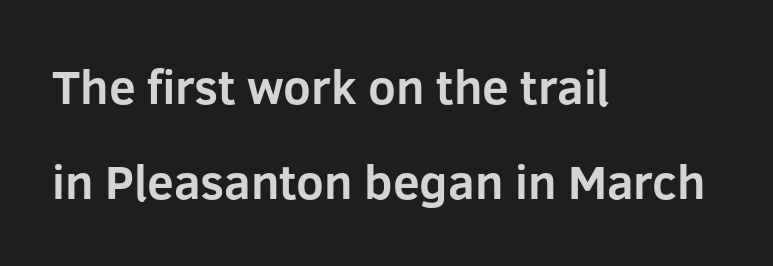
The image shows 48 px bold sans-serif type, upright; set left-aligned, loose line spacing (1.98x), normal letter spacing, not underlined; low stroke contrast and a medium x-height.
